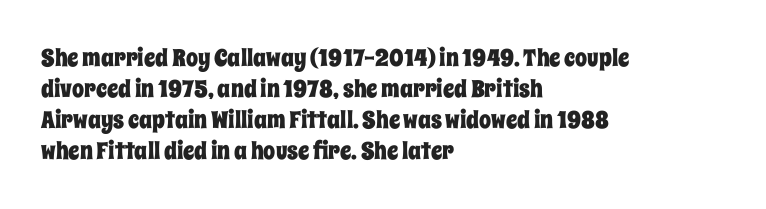
{"italic": "no", "underline": "no", "align": "left", "line_spacing": "normal", "line_spacing_ratio": 1.29, "letter_spacing": "normal", "letter_spacing_em": 0.0, "glyph_px": 24}
